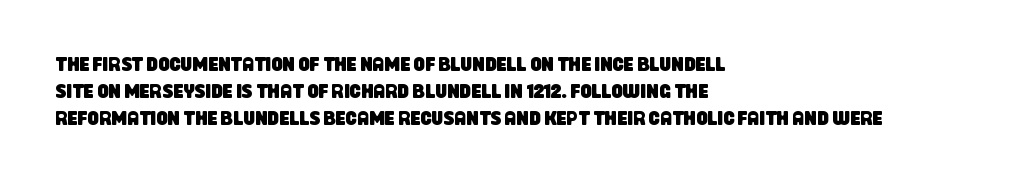
The image shows 20 px text type; set left-aligned, normal line spacing (1.36x), normal letter spacing, not underlined.
